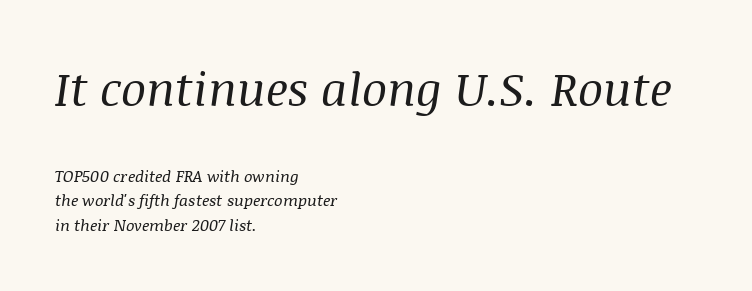
The image shows 47 px regular-weight serif type, italic (leaning right); set left-aligned, normal line spacing (1.52x), normal letter spacing, not underlined; the first (top) block is 2.94x larger; medium stroke contrast and a large x-height.
